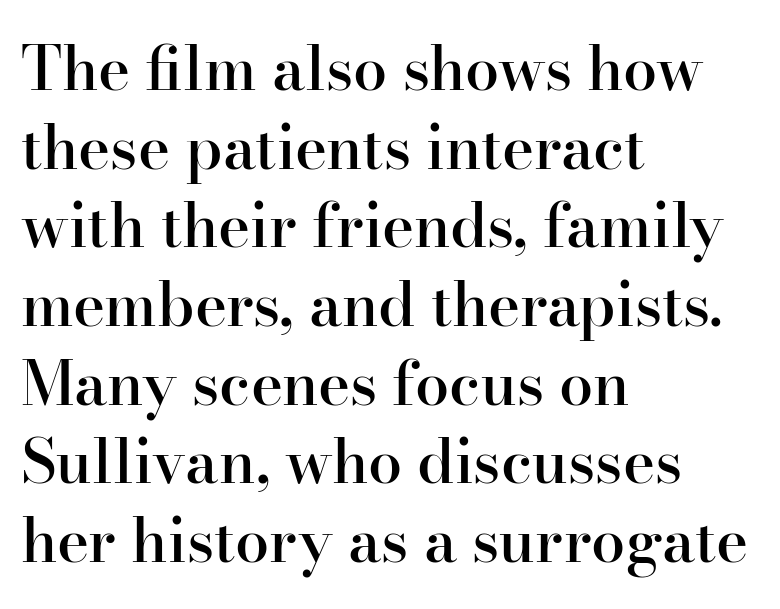
{"serif": "yes", "italic": "no", "bold": "semi", "weight": "semibold", "width": "normal", "stroke_contrast": "high", "x_height": "small", "monospaced": "no", "underline": "no", "align": "left", "line_spacing": "normal", "line_spacing_ratio": 1.29, "letter_spacing": "normal", "letter_spacing_em": 0.0, "glyph_px": 61}
